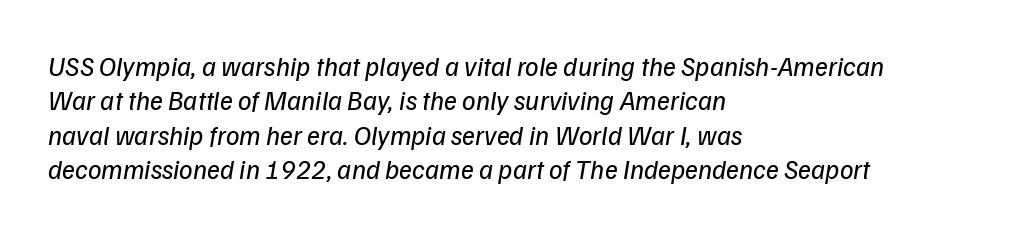
Q: Is the text bold? A: No.
Q: Is the text italic (slanted)? A: Yes, it leans right by about 9 degrees.
Q: Is the text underlined? A: No.
Q: How is the paragraph aligned? A: Left-aligned.
Q: Is the spacing between letters normal or unusually wide? A: Normal.
Q: Is the spacing between lines tight, normal or loose? A: Normal.
